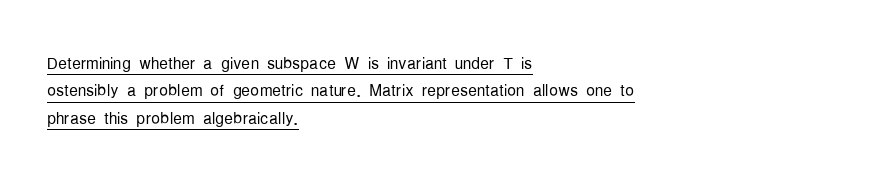
Q: Is the text bold? A: No.
Q: Is the text italic (slanted)? A: No, it is upright.
Q: Is the text underlined? A: Yes.
Q: How is the paragraph aligned? A: Left-aligned.
Q: Is the spacing between letters normal or unusually wide? A: Normal.
Q: Is the spacing between lines tight, normal or loose? A: Normal.
